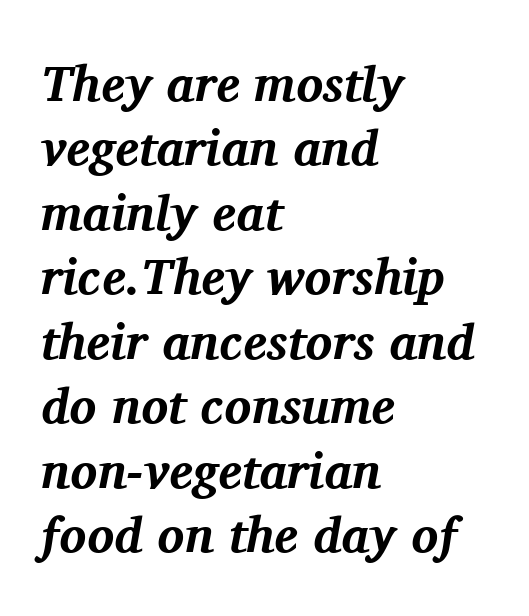
Q: Is the text bold? A: Yes.
Q: Is the text italic (slanted)? A: Yes, it leans right by about 11 degrees.
Q: Is the typeface a serif or a sans-serif typeface? A: Serif.
Q: Is the text underlined? A: No.
Q: How is the paragraph aligned? A: Left-aligned.
Q: Is the spacing between letters normal or unusually wide? A: Normal.
Q: Is the spacing between lines tight, normal or loose? A: Normal.
Q: Width (condensed, normal, or wide)? A: Normal.
Q: Stroke contrast? A: Medium.
Q: x-height? A: Medium.
Q: Monospaced? A: No.
